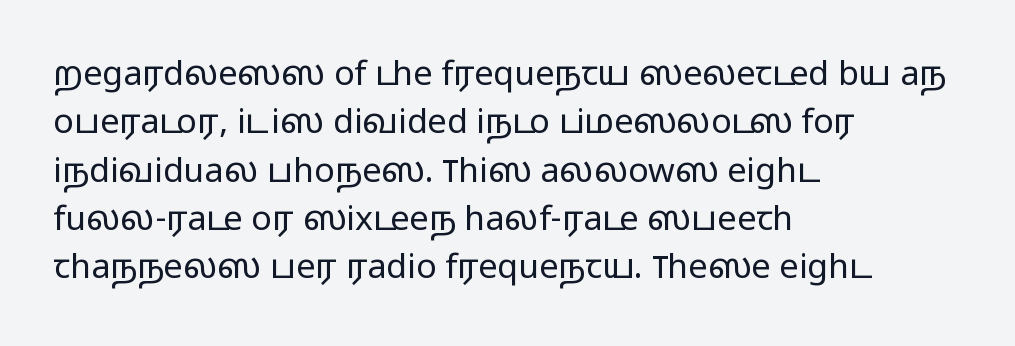
Q: Is the text bold? A: No.
Q: Is the text italic (slanted)? A: No, it is upright.
Q: Is the typeface a serif or a sans-serif typeface? A: Sans-serif.
Q: Is the text underlined? A: No.
Q: How is the paragraph aligned? A: Left-aligned.
Q: Is the spacing between letters normal or unusually wide? A: Normal.
Q: Is the spacing between lines tight, normal or loose? A: Normal.
Q: Width (condensed, normal, or wide)? A: Wide.
Q: Stroke contrast? A: Low.
Q: x-height? A: Medium.
Q: Monospaced? A: No.
